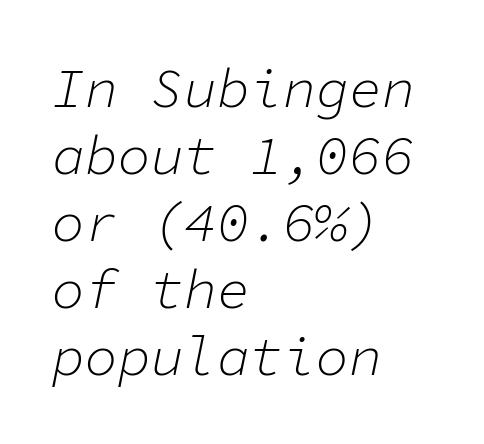
Q: Is the text bold? A: No.
Q: Is the text italic (slanted)? A: Yes, it leans right by about 11 degrees.
Q: Is the text underlined? A: No.
Q: How is the paragraph aligned? A: Left-aligned.
Q: Is the spacing between letters normal or unusually wide? A: Normal.
Q: Width (condensed, normal, or wide)? A: Normal.
Q: Stroke contrast? A: Low.
Q: x-height? A: Medium.
Q: Monospaced? A: Yes.
